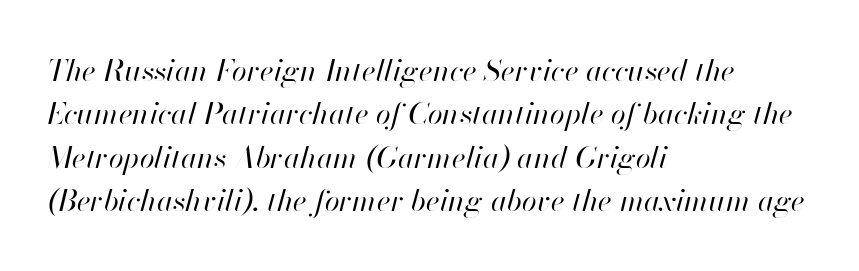
{"italic": "yes", "lean": "right", "slant_degrees": 13, "bold": "no", "weight": "regular", "width": "normal", "stroke_contrast": "high", "x_height": "small", "monospaced": "no", "underline": "no", "align": "left", "line_spacing": "normal", "line_spacing_ratio": 1.45, "letter_spacing": "normal", "letter_spacing_em": 0.0, "glyph_px": 30}
